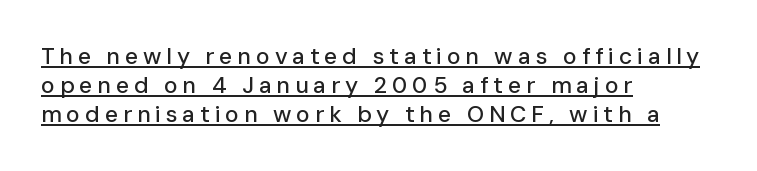
Quick note: not italic, upright. How are the letters spaced? Widely, with obvious added tracking. These characters rest on top of a visible drawn line. Interline gaps are of average width in this sample. The typesetter chose a ragged-right arrangement here.
